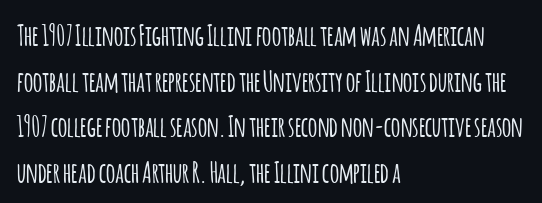
The image shows 29 px condensed sans-serif type, upright; set left-aligned, normal line spacing (1.57x), normal letter spacing, not underlined; low stroke contrast and a large x-height.
